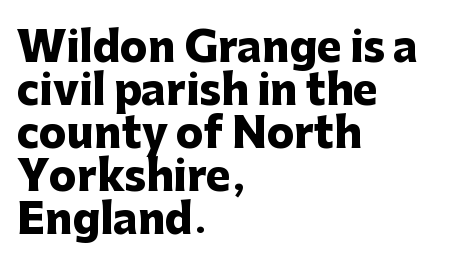
The type family on display is of the sans-serif kind. The tracking reads as untouched default to a designer's eye. The face used here is proportionally spaced, like ordinary book or web type. In terms of posture, this sample is upright. In terms of leading, this rendering errs on the cramped side.
